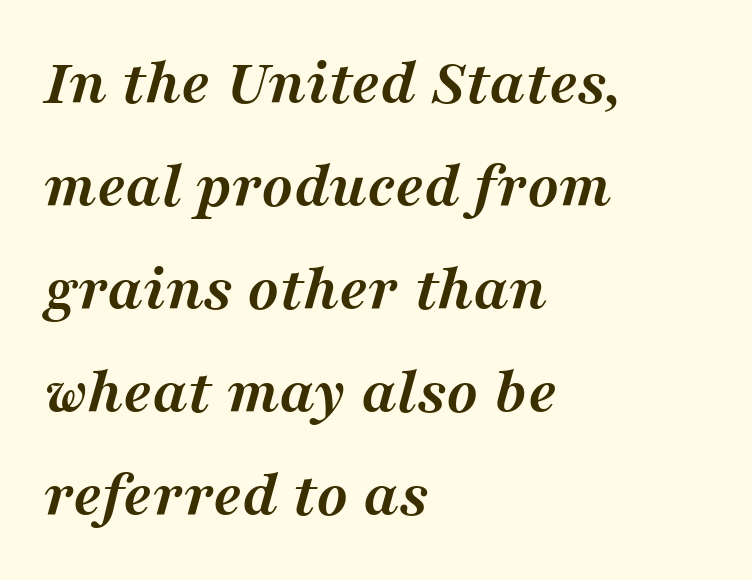
The image shows 66 px semibold serif type, italic (leaning right); set left-aligned, normal line spacing (1.56x), normal letter spacing, not underlined; medium stroke contrast and a medium x-height.
